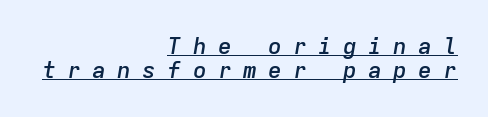
Q: Is the text bold? A: Semi-bold.
Q: Is the text italic (slanted)? A: Yes, it leans right by about 9 degrees.
Q: Is the text underlined? A: Yes.
Q: How is the paragraph aligned? A: Right-aligned.
Q: Is the spacing between letters normal or unusually wide? A: Unusually wide.
Q: Is the spacing between lines tight, normal or loose? A: Tight.
